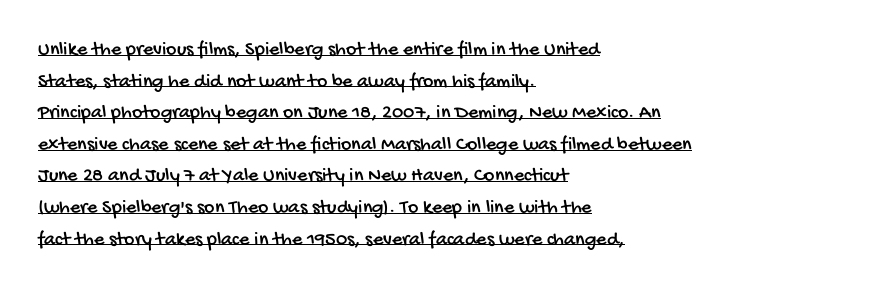
{"underline": "yes", "align": "left", "line_spacing": "normal", "line_spacing_ratio": 1.58, "letter_spacing": "normal", "letter_spacing_em": 0.0, "glyph_px": 20}
